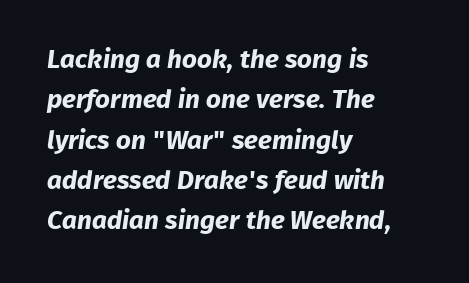
Plenty of ink on the page — the face is bold. Nobody drew a line under any word here. Horizontally, the lines are justified to the leading edge only. The rows are spaced the way most documents space them.
